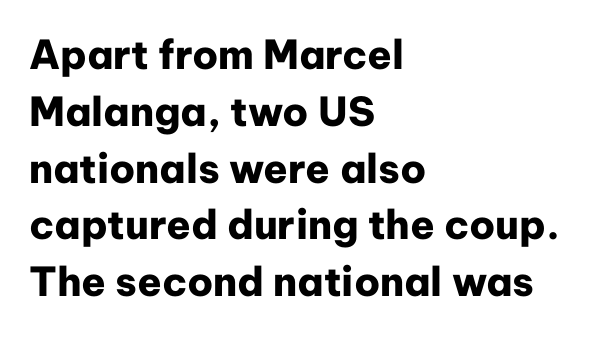
Q: Is the text bold? A: Yes.
Q: Is the text italic (slanted)? A: No, it is upright.
Q: Is the typeface a serif or a sans-serif typeface? A: Sans-serif.
Q: Is the text underlined? A: No.
Q: How is the paragraph aligned? A: Left-aligned.
Q: Is the spacing between letters normal or unusually wide? A: Normal.
Q: Is the spacing between lines tight, normal or loose? A: Normal.
Q: Width (condensed, normal, or wide)? A: Normal.
Q: Stroke contrast? A: Low.
Q: x-height? A: Medium.
Q: Monospaced? A: No.
